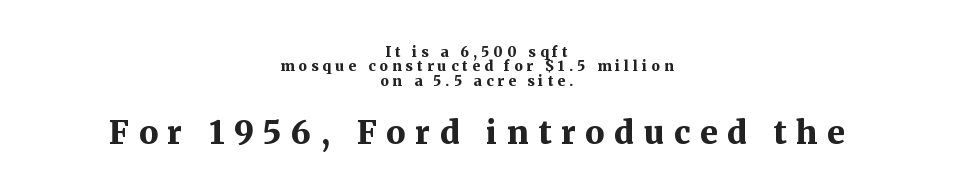
Honestly, there is no underline to notice here at all. Display-style spreading of the glyphs; the letterfit is very open. A full-strength bold gives these letters their thick strokes. What kind of face is this? One with serifs. Quick note: interline space is minimal. The rag falls on both sides of this text block equally.
